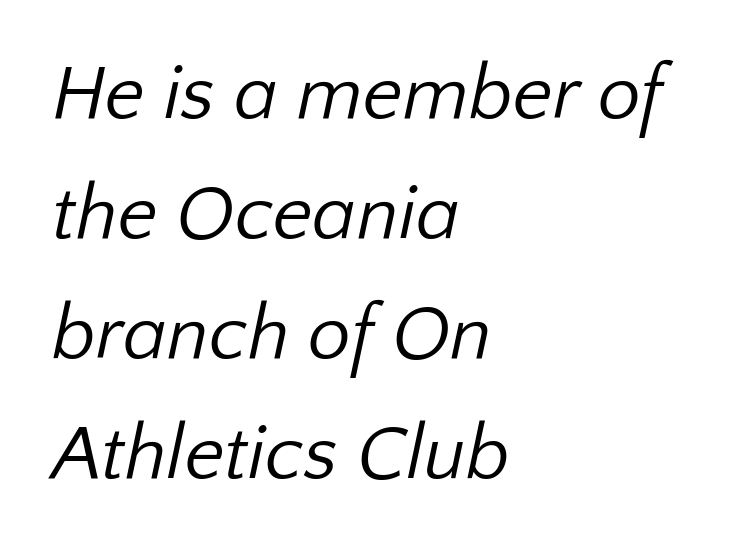
The image shows 77 px regular-weight sans-serif type; set left-aligned, normal line spacing (1.56x), normal letter spacing, not underlined; low stroke contrast and a medium x-height.
